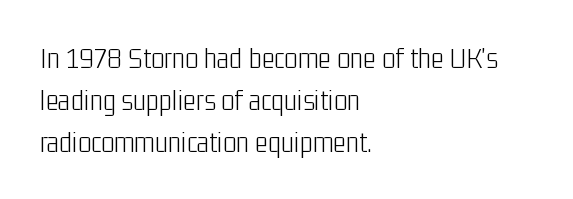
The image shows 31 px light, condensed sans-serif type, upright; set left-aligned, normal line spacing (1.35x), normal letter spacing, not underlined; low stroke contrast and a medium x-height.
